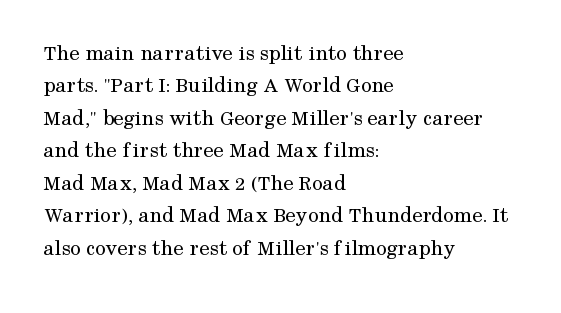
The image shows 23 px text type, upright; set left-aligned, normal line spacing (1.41x), normal letter spacing, not underlined.
